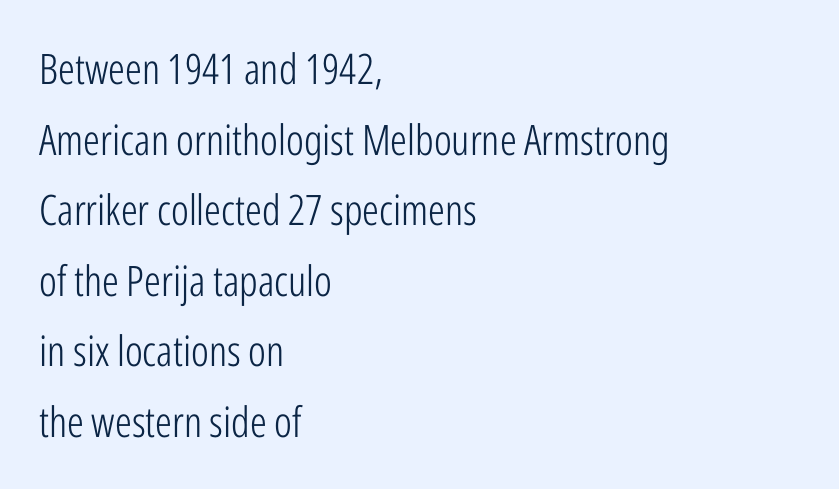
Q: Is the text bold? A: No.
Q: Is the text italic (slanted)? A: No, it is upright.
Q: Is the typeface a serif or a sans-serif typeface? A: Sans-serif.
Q: Is the text underlined? A: No.
Q: How is the paragraph aligned? A: Left-aligned.
Q: Is the spacing between letters normal or unusually wide? A: Normal.
Q: Is the spacing between lines tight, normal or loose? A: Normal.
Q: Width (condensed, normal, or wide)? A: Condensed.
Q: Stroke contrast? A: Low.
Q: x-height? A: Medium.
Q: Monospaced? A: No.
